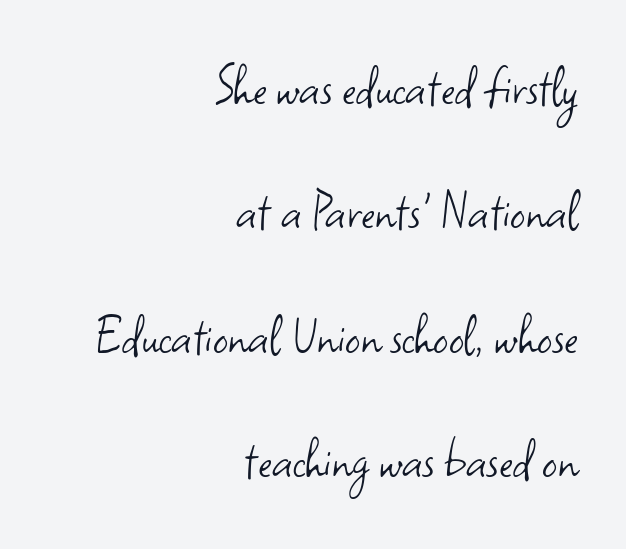
Q: Is the text bold? A: No.
Q: Is the text italic (slanted)? A: Yes.
Q: Is the typeface a serif or a sans-serif typeface? A: Sans-serif.
Q: Is the text underlined? A: No.
Q: How is the paragraph aligned? A: Right-aligned.
Q: Is the spacing between letters normal or unusually wide? A: Normal.
Q: Is the spacing between lines tight, normal or loose? A: Loose.
Q: Width (condensed, normal, or wide)? A: Normal.
Q: Stroke contrast? A: Low.
Q: x-height? A: Small.
Q: Monospaced? A: No.
